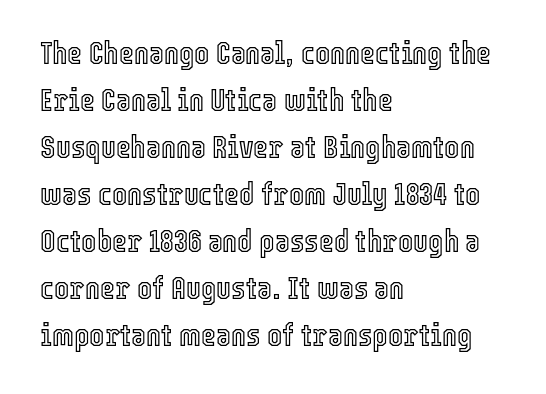
Q: Is the text italic (slanted)? A: No, it is upright.
Q: Is the text underlined? A: No.
Q: How is the paragraph aligned? A: Left-aligned.
Q: Is the spacing between letters normal or unusually wide? A: Normal.
Q: Is the spacing between lines tight, normal or loose? A: Normal.
Q: Width (condensed, normal, or wide)? A: Condensed.
Q: x-height? A: Medium.
Q: Monospaced? A: No.
